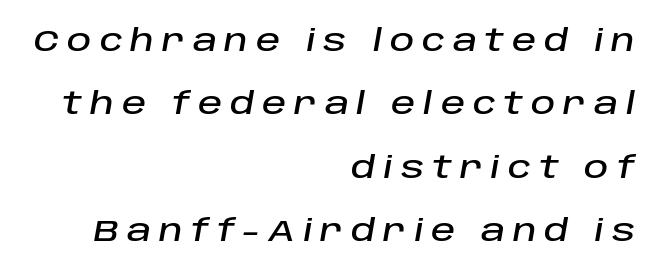
The line texture is sparse and dotted thanks to wide tracking. The font's italic variant was chosen for this text. Reading down the column, the eye jumps a long way to each next line. The strip under each line holds only bare page. These lines are set flush right with a ragged left edge.
